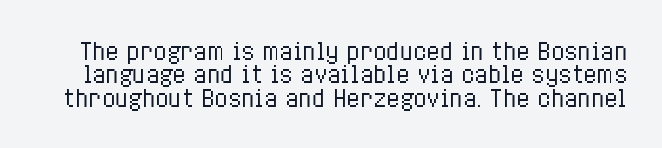
The font is comparable to plain body text, perhaps lighter. The line texture is even and compact thanks to regular tracking. The specimen reads as upright at a glance. Successive baselines arrive quickly, one right under another.
